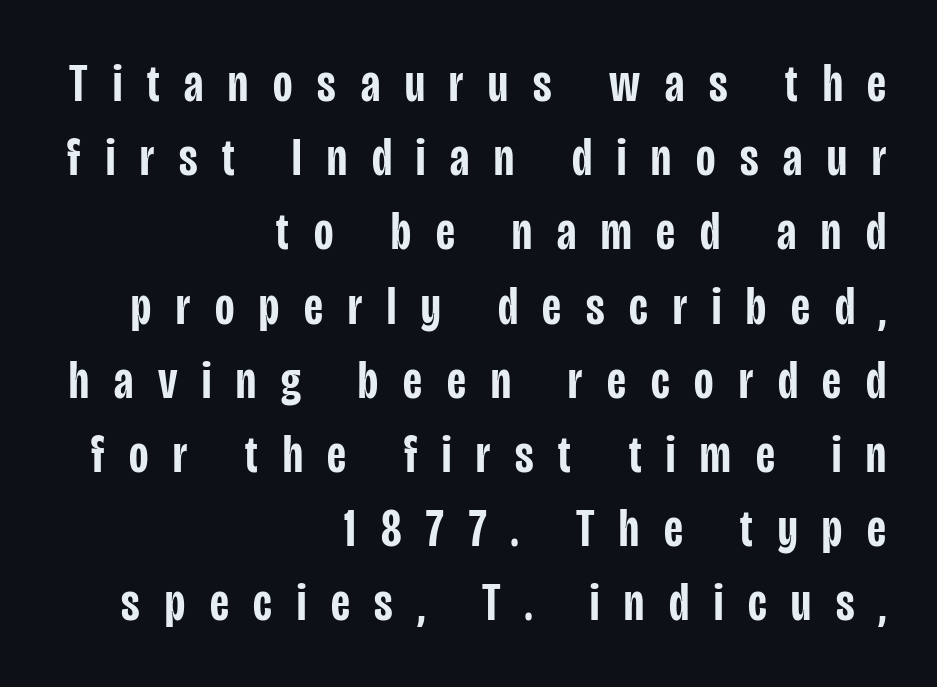
The image shows 53 px semibold, condensed sans-serif type, upright; set right-aligned, normal line spacing (1.4x), unusually wide letter spacing (+0.47 em), not underlined; low stroke contrast and a large x-height.
